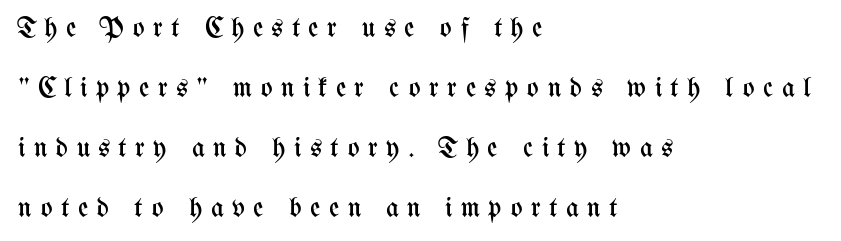
The image shows 28 px regular-weight, condensed type, upright; set left-aligned, loose line spacing (2.14x), unusually wide letter spacing (+0.3 em), not underlined; medium stroke contrast and a medium x-height.
